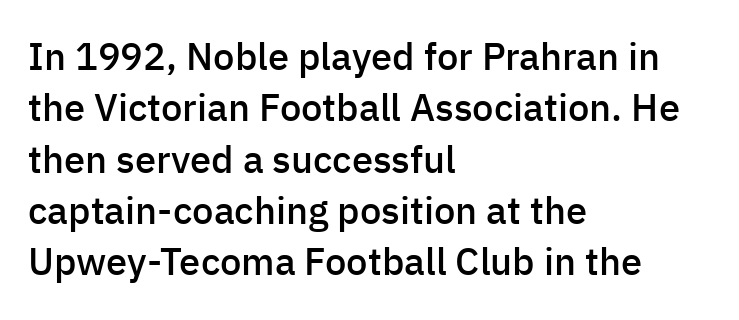
The image shows 38 px semibold sans-serif type, upright; set left-aligned, normal line spacing (1.35x), normal letter spacing, not underlined; low stroke contrast and a medium x-height.
